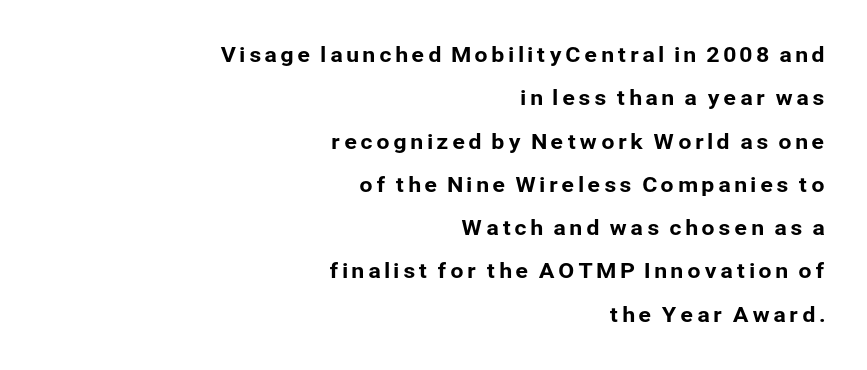
{"italic": "no", "underline": "no", "align": "right", "line_spacing": "loose", "line_spacing_ratio": 2.06, "glyph_px": 21}
